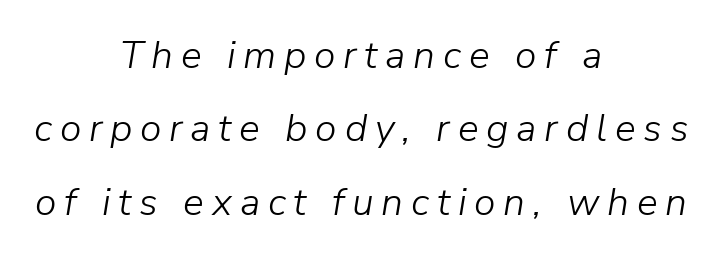
Q: Is the text bold? A: No.
Q: Is the text italic (slanted)? A: Yes, it leans right by about 9 degrees.
Q: Is the text underlined? A: No.
Q: How is the paragraph aligned? A: Centered.
Q: Is the spacing between letters normal or unusually wide? A: Unusually wide.
Q: Width (condensed, normal, or wide)? A: Normal.
Q: Stroke contrast? A: Low.
Q: x-height? A: Medium.
Q: Monospaced? A: No.
